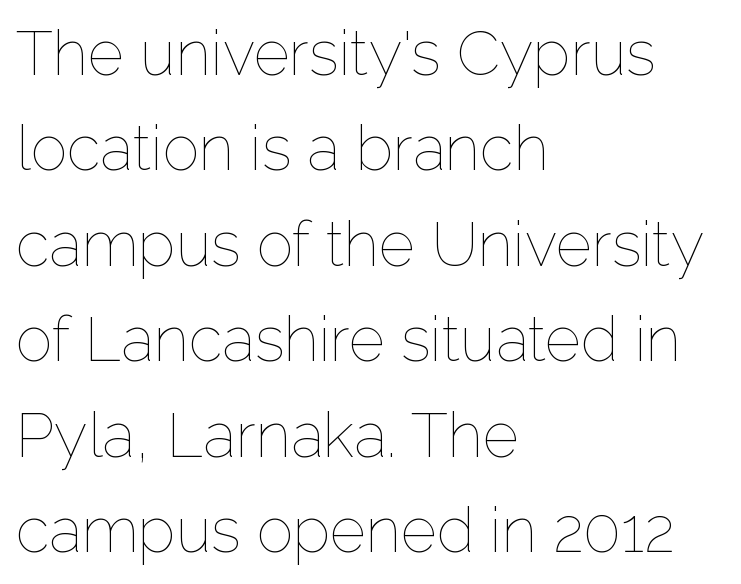
The image shows 62 px thin type, upright; set left-aligned, normal line spacing (1.54x), normal letter spacing, not underlined; low stroke contrast and a medium x-height.
